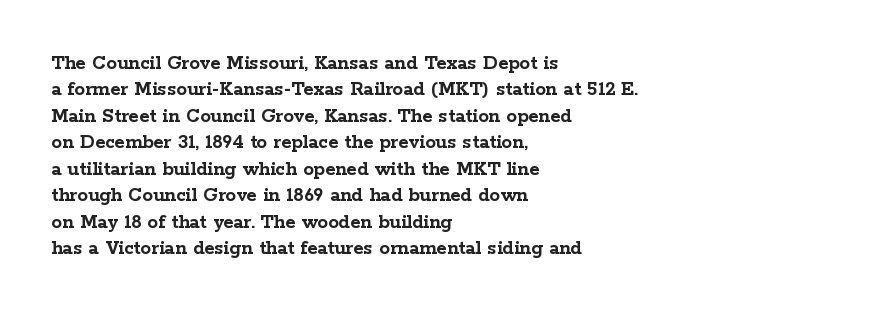
The image shows 21 px bold type, upright; set left-aligned, normal line spacing (1.26x), normal letter spacing, not underlined.
